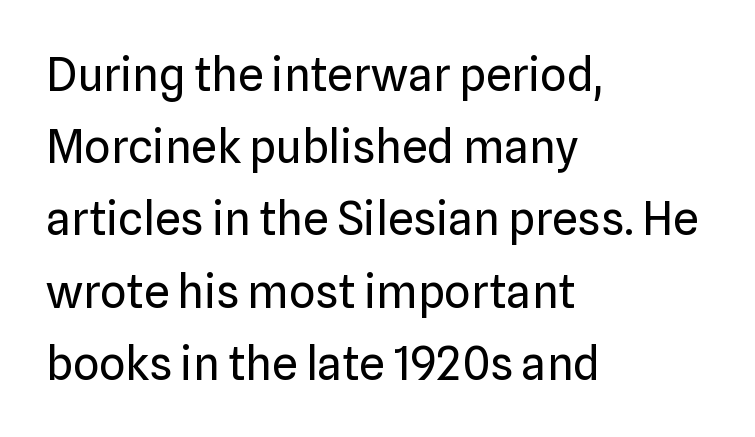
Inter-character spacing is left at the font's built-in metrics. Ordinary non-slanted type is in use. Stem width sits at or under what a default text font uses. The rendering uses a moderate line-height, typical for paragraphs.
